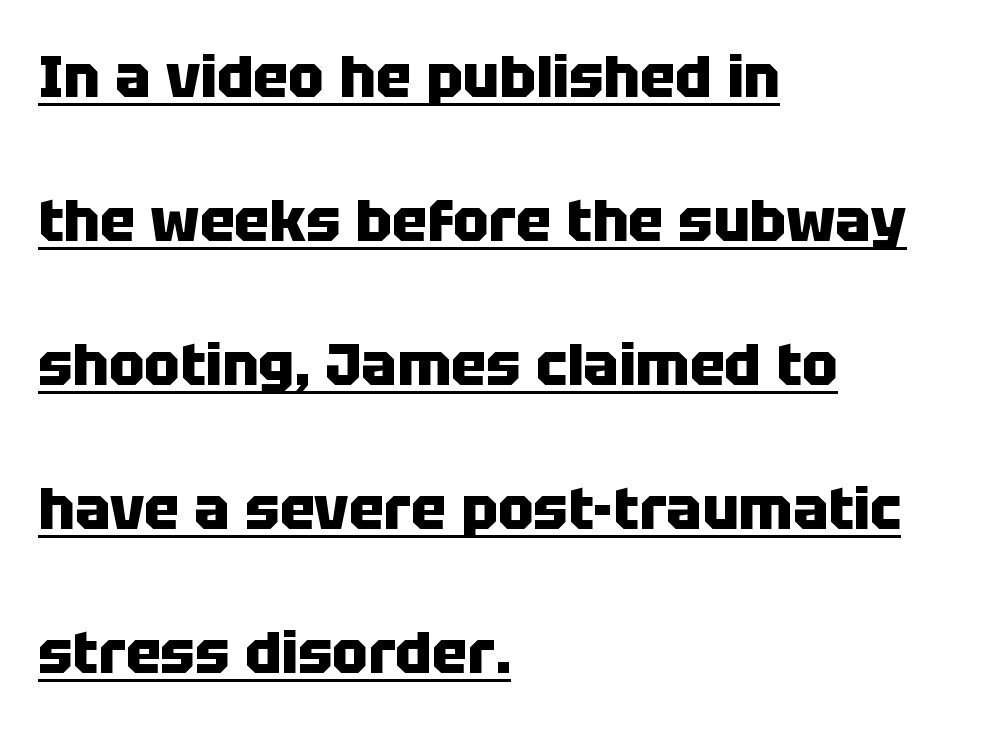
Left-aligned paragraph, ragged on the right. Line spacing here is loose. Compared with undecorated copy, this sample adds a rule below the words. You can tell it's not italic because the verticals are truly vertical. Proportional: the letters do not fall into vertical columns. The tracking reads as untouched default to a designer's eye.
